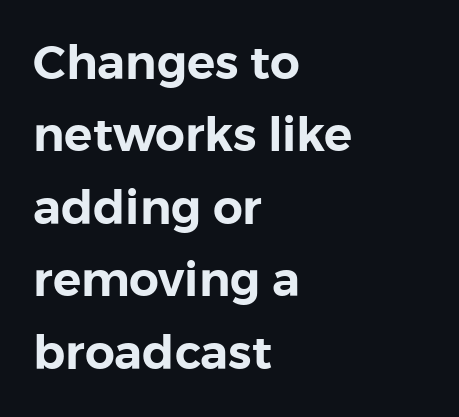
The image shows 47 px sans-serif type, upright; set left-aligned, normal line spacing (1.54x), normal letter spacing, not underlined; low stroke contrast and a medium x-height.
